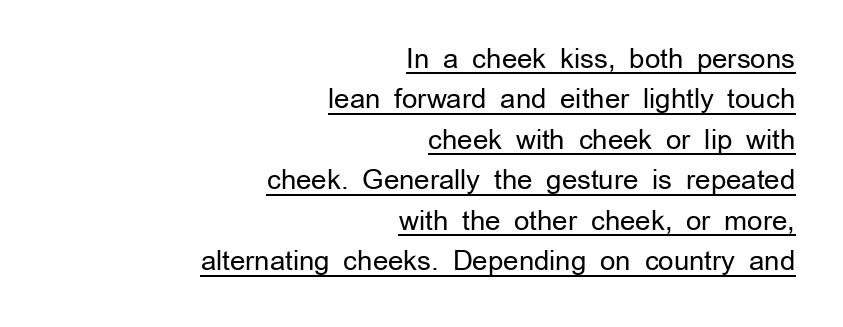
The image shows 27 px text type, upright; set right-aligned, normal line spacing (1.5x), normal letter spacing, underlined.
